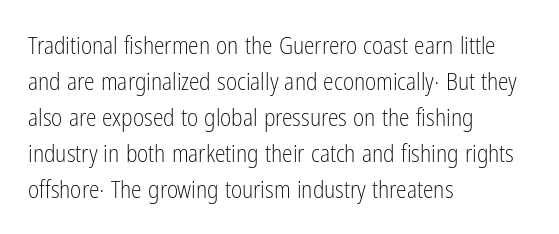
There is no visible air inserted between adjacent glyphs. The rendering anchors every line to the left-hand side. Counters stay open thanks to moderate or lighter strokes. Is there much room between lines? A standard amount, neither cramped nor airy. Type without underlining.
